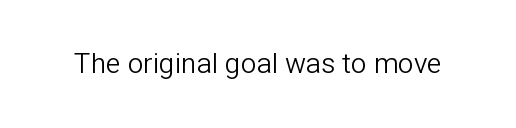
The letters stand straight up with perfectly vertical stems. Decoration check: the copy has no underline. Weight: not bold — regular or lighter. Letter spacing: default.
